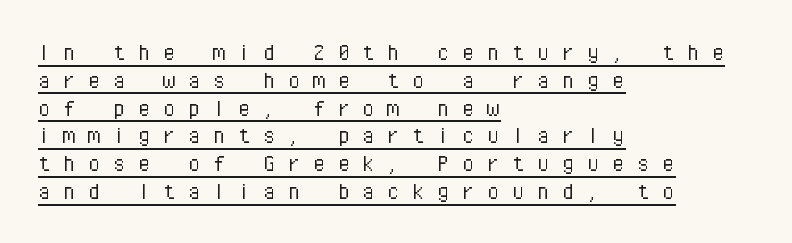
The image shows 26 px text type, upright; set left-aligned, tight line spacing (1.07x), unusually wide letter spacing (+0.46 em), underlined.
